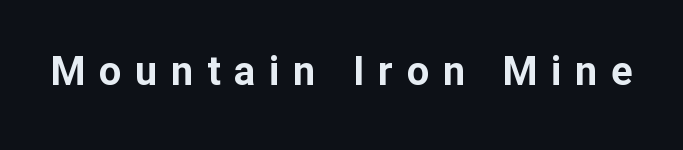
{"serif": "no", "italic": "no", "bold": "yes", "weight": "bold", "width": "normal", "stroke_contrast": "low", "x_height": "medium", "monospaced": "no", "underline": "no", "letter_spacing": "wide", "letter_spacing_em": 0.34, "glyph_px": 40}
